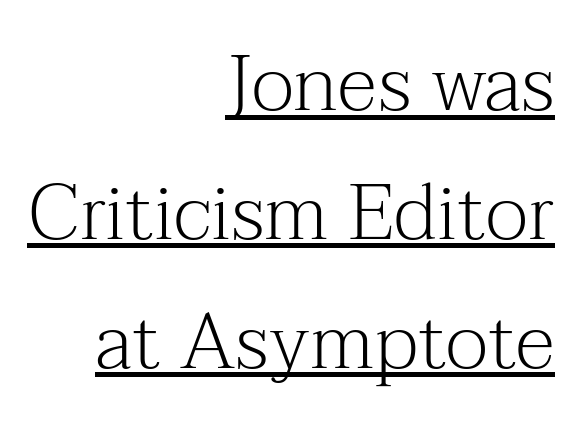
Unlike a clean sans, this face finishes its strokes with serifs. You could not count columns in this text — the font is proportionally spaced. If you drew a ruler down the right edge, every line would touch it. This reads as an unemphasized weight, regular at the heaviest. Successive baselines arrive at the customary interval. This sample uses an upright cut, with every glyph sitting square on the baseline.
